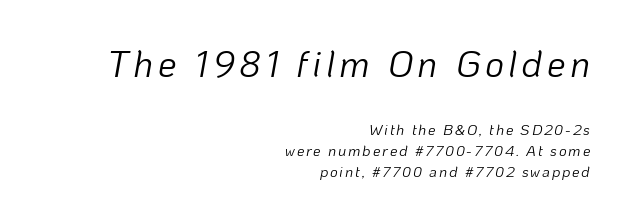
Q: Is the text bold? A: No.
Q: Is the text italic (slanted)? A: Yes, it leans right by about 10 degrees.
Q: Is the text underlined? A: No.
Q: How is the paragraph aligned? A: Right-aligned.
Q: Is the spacing between lines tight, normal or loose? A: Normal.
Q: Which block of text is set in a larger size, the first (top) or the second (bottom)? A: The first (top) one.
Q: Width (condensed, normal, or wide)? A: Normal.
Q: Stroke contrast? A: Low.
Q: x-height? A: Medium.
Q: Monospaced? A: No.
